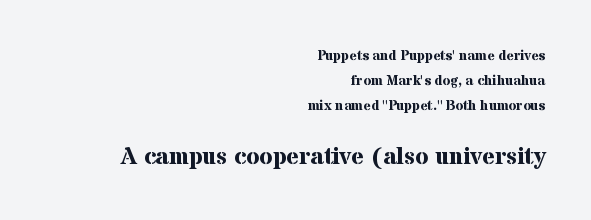
The zone under the glyphs is completely vacant. Strokes here are thick enough to call this a true bold. These two chunks differ in scale, with the bottom chunk taking the larger measure. Ascenders rise straight up at ninety degrees. Each line ends at the same right margin while the left side varies.
